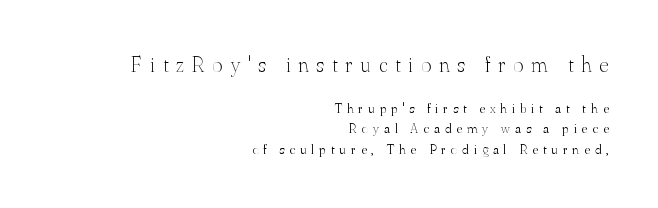
Q: Is the text bold? A: No.
Q: Is the text italic (slanted)? A: No, it is upright.
Q: Is the text underlined? A: No.
Q: How is the paragraph aligned? A: Right-aligned.
Q: Is the spacing between letters normal or unusually wide? A: Unusually wide.
Q: Is the spacing between lines tight, normal or loose? A: Normal.
Q: Which block of text is set in a larger size, the first (top) or the second (bottom)? A: The first (top) one.
